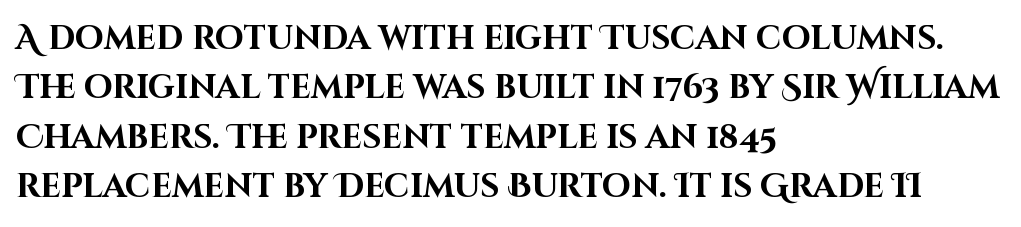
Layout note: lines flush left. Proportional: the letters do not fall into vertical columns. In terms of weight, the rendering is a true, heavy bold. Unmarked baselines from the first word to the last.
